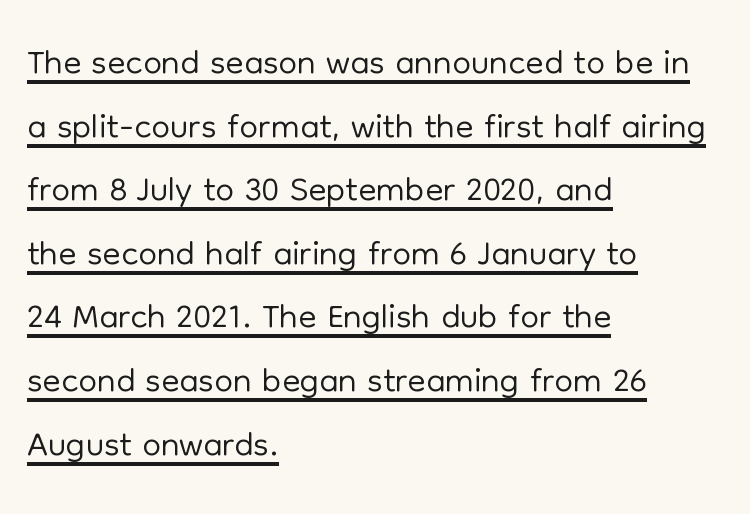
Horizontally, the lines are justified to the leading edge only. Default kerning and tracking; the words read as compact shapes. This sample has the flowing, uneven cadence of proportional lettering. Weight: regular or lighter. You can tell from the bare stems that sans-serif type was used.
